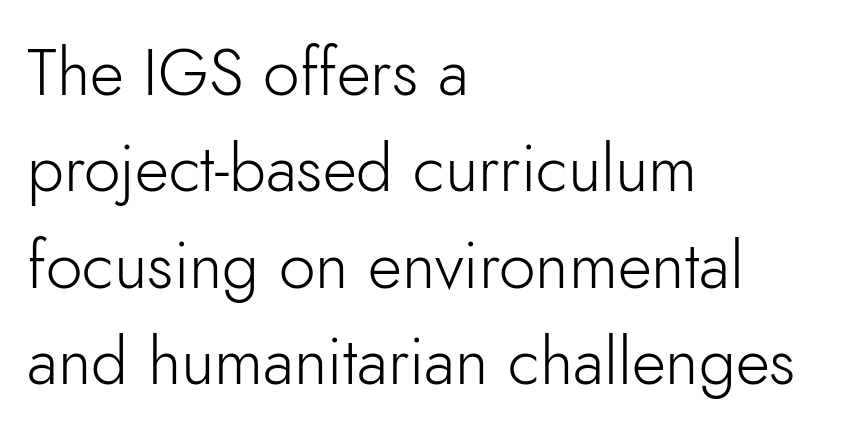
Glance below the letters and you will spot only blank space. Is this a fixed-width face? No — the glyphs have proportional, varying widths. Typeset ragged right — the left edge is the straight one. There is no visible air inserted between adjacent glyphs.
